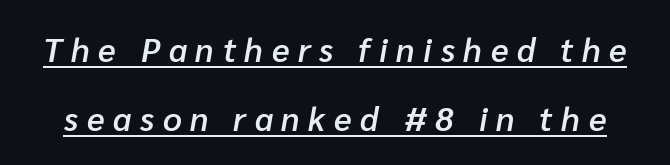
Q: Is the text bold? A: Semi-bold.
Q: Is the text italic (slanted)? A: Yes, it leans right by about 10 degrees.
Q: Is the text underlined? A: Yes.
Q: Is the spacing between letters normal or unusually wide? A: Unusually wide.
Q: Is the spacing between lines tight, normal or loose? A: Loose.
Q: Width (condensed, normal, or wide)? A: Normal.
Q: Stroke contrast? A: Low.
Q: x-height? A: Medium.
Q: Monospaced? A: No.
